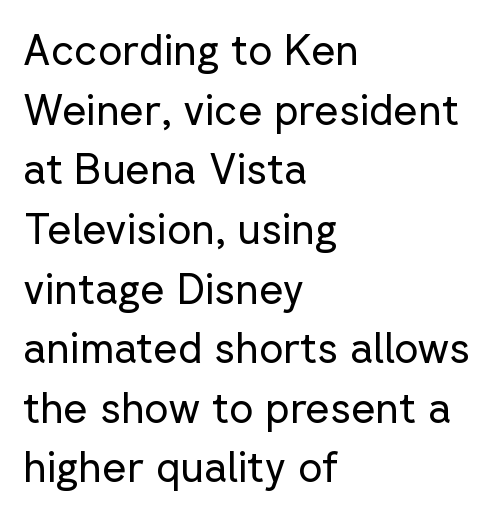
Q: Is the text bold? A: No.
Q: Is the text italic (slanted)? A: No, it is upright.
Q: Is the typeface a serif or a sans-serif typeface? A: Sans-serif.
Q: Is the text underlined? A: No.
Q: How is the paragraph aligned? A: Left-aligned.
Q: Is the spacing between letters normal or unusually wide? A: Normal.
Q: Is the spacing between lines tight, normal or loose? A: Normal.
Q: Width (condensed, normal, or wide)? A: Normal.
Q: Stroke contrast? A: Low.
Q: x-height? A: Medium.
Q: Monospaced? A: No.
